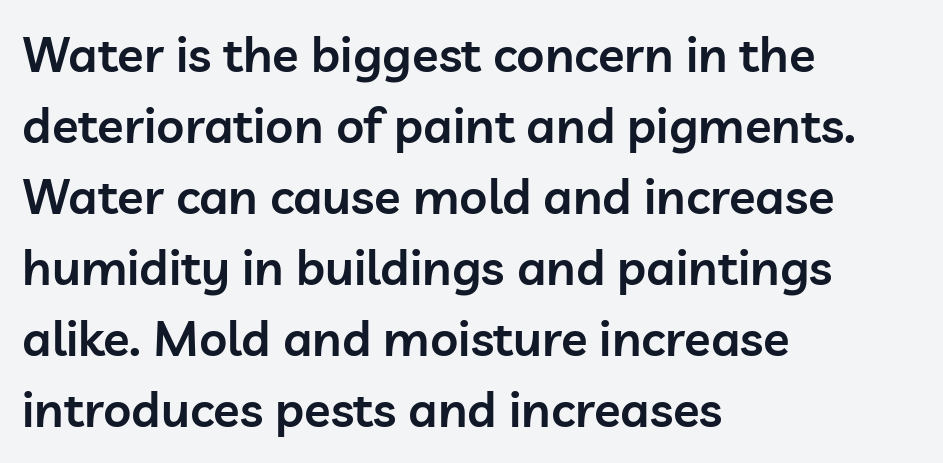
A typesetter would call this leading conventional body-copy spacing. The zone under the glyphs is completely vacant. Posture: upright roman. Does the weight exceed regular? Yes, but only to semibold. Does the type have serifs? No, each stem ends abruptly. The paragraph has a hard left edge and a soft right edge.
